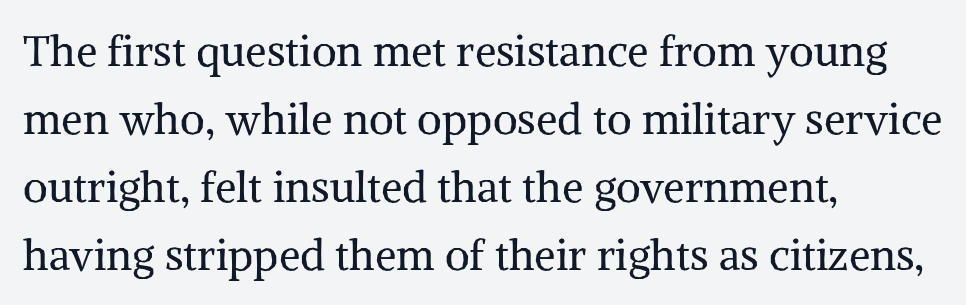
{"serif": "yes", "italic": "no", "bold": "no", "weight": "regular", "width": "normal", "stroke_contrast": "medium", "x_height": "medium", "monospaced": "no", "underline": "no", "align": "left", "line_spacing": "normal", "line_spacing_ratio": 1.58, "letter_spacing": "normal", "letter_spacing_em": 0.0, "glyph_px": 43}
